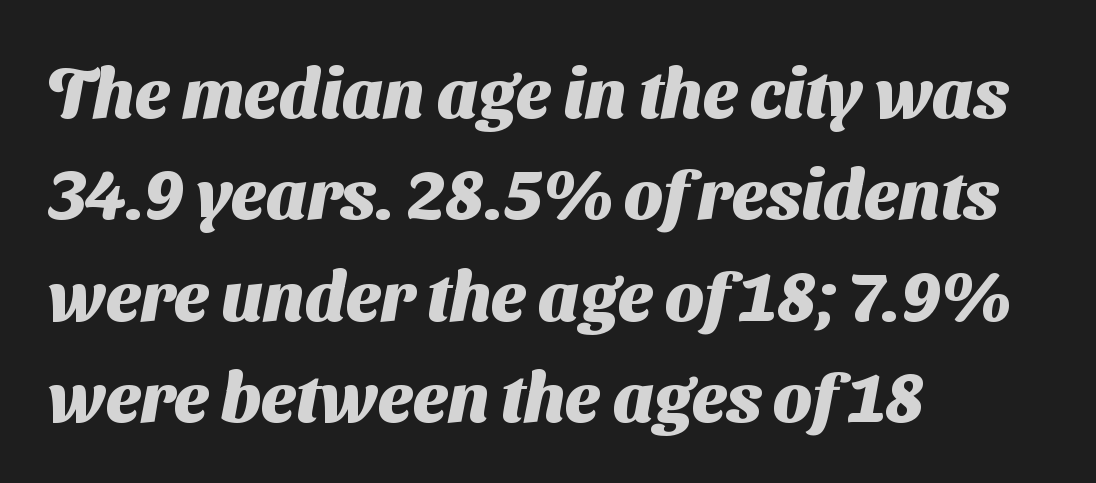
The image shows 69 px heavy sans-serif type; set left-aligned, normal line spacing (1.47x), normal letter spacing, not underlined; medium stroke contrast and a medium x-height.
